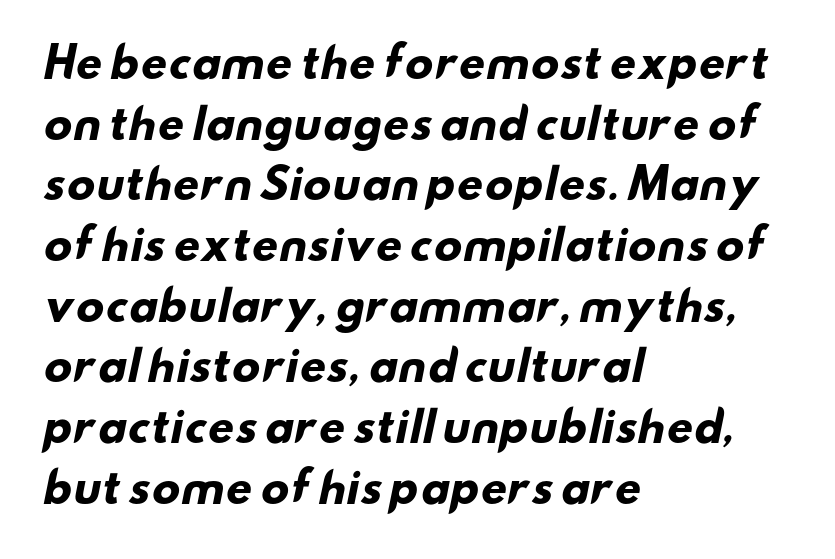
This block has exactly the height ordinary leading produces. Glyph-to-glyph distance matches everyday printed text. Heavy-handed strokes throughout: this text is bold. The glyphs are unaccompanied by any horizontal stroke below them. A sans-serif font was chosen for this passage.
